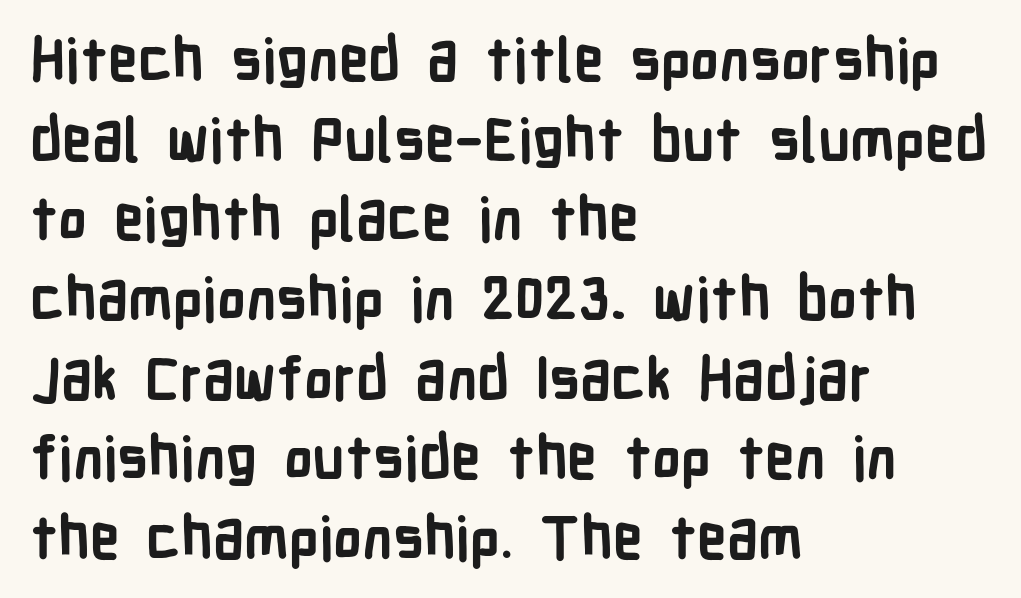
Q: Is the text bold? A: Yes.
Q: Is the text italic (slanted)? A: No, it is upright.
Q: Is the typeface a serif or a sans-serif typeface? A: Sans-serif.
Q: Is the text underlined? A: No.
Q: How is the paragraph aligned? A: Left-aligned.
Q: Is the spacing between letters normal or unusually wide? A: Normal.
Q: Is the spacing between lines tight, normal or loose? A: Normal.
Q: Width (condensed, normal, or wide)? A: Condensed.
Q: Stroke contrast? A: Low.
Q: x-height? A: Medium.
Q: Monospaced? A: No.
